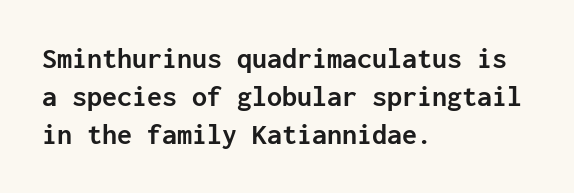
The rendering uses a moderate line-height, typical for paragraphs. Is this a fixed-width face? Yes — each glyph sits in an identical cell. The typesetting leans heavy: a genuine bold. Are there feet on the stems? There aren't — it's a sans.
